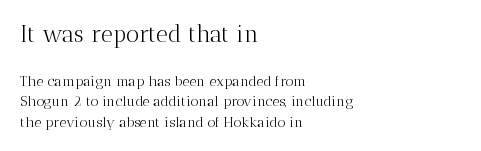
{"italic": "no", "bold": "no", "underline": "no", "align": "left", "line_spacing": "normal", "line_spacing_ratio": 1.46, "letter_spacing": "normal", "letter_spacing_em": 0.0, "larger_block": "first", "size_ratio": 1.64, "glyph_px": 23}
